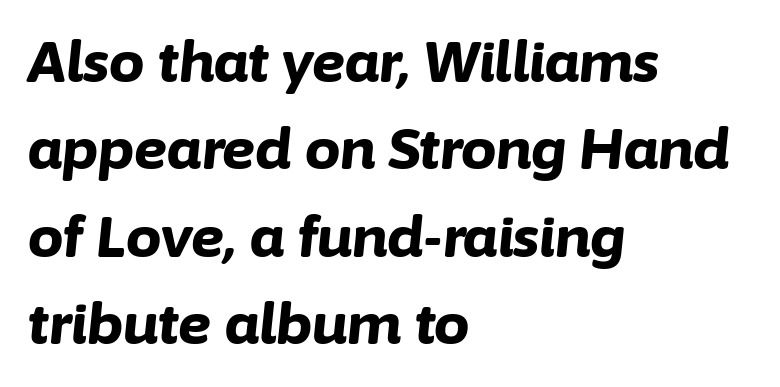
{"italic": "yes", "lean": "right", "slant_degrees": 6, "bold": "yes", "weight": "bold", "width": "normal", "stroke_contrast": "low", "x_height": "medium", "monospaced": "no", "underline": "no", "align": "left", "line_spacing": "normal", "line_spacing_ratio": 1.56, "letter_spacing": "normal", "letter_spacing_em": 0.0, "glyph_px": 56}
